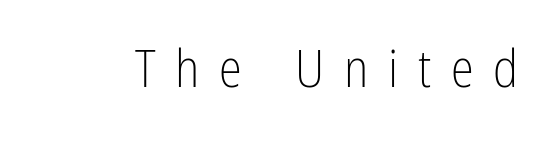
{"serif": "no", "italic": "no", "bold": "no", "weight": "light", "width": "condensed", "stroke_contrast": "low", "x_height": "medium", "monospaced": "no", "underline": "no", "letter_spacing": "wide", "letter_spacing_em": 0.38, "glyph_px": 52}
